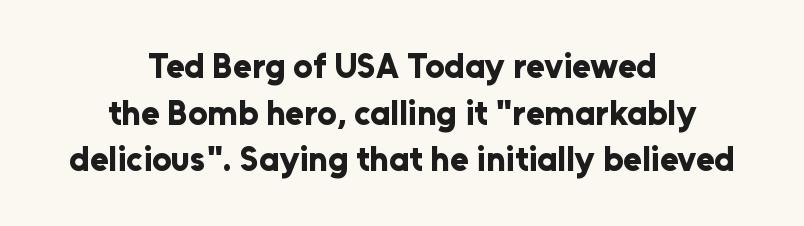
The image shows 34 px bold sans-serif type, upright; set centered, normal line spacing (1.37x), normal letter spacing, not underlined; low stroke contrast and a medium x-height.
